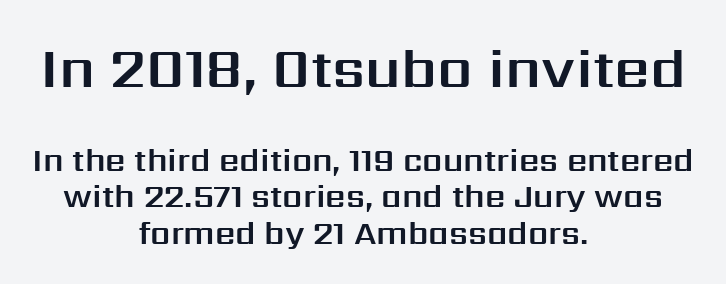
Q: Is the text italic (slanted)? A: No, it is upright.
Q: Is the typeface a serif or a sans-serif typeface? A: Sans-serif.
Q: Is the text underlined? A: No.
Q: How is the paragraph aligned? A: Centered.
Q: Is the spacing between letters normal or unusually wide? A: Normal.
Q: Is the spacing between lines tight, normal or loose? A: Tight.
Q: Which block of text is set in a larger size, the first (top) or the second (bottom)? A: The first (top) one.
Q: Width (condensed, normal, or wide)? A: Normal.
Q: Stroke contrast? A: Medium.
Q: x-height? A: Medium.
Q: Monospaced? A: No.
